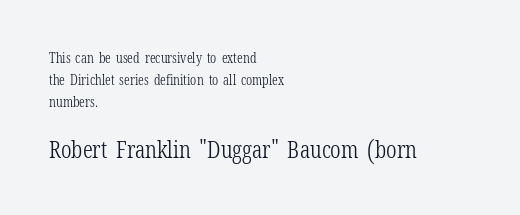
{"italic": "no", "bold": "no", "underline": "no", "align": "left", "line_spacing": "normal", "line_spacing_ratio": 1.56, "letter_spacing": "normal", "letter_spacing_em": 0.0, "larger_block": "second", "size_ratio": 1.71, "glyph_px": 24}
